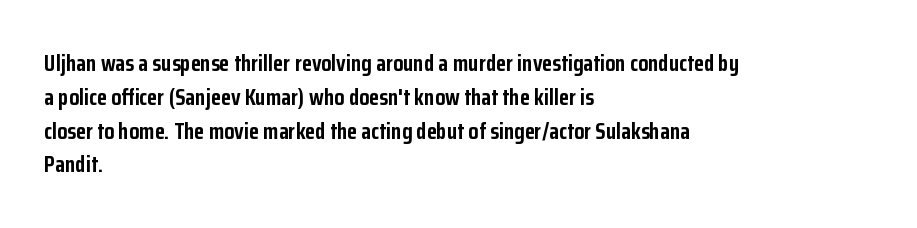
Bold? Absolutely — the strokes are thick and heavy. The setting favours the left margin, as ordinary paragraphs usually do. The font's upright variant was chosen for this text. A bare baseline throughout the passage. Vertical spacing — default.
